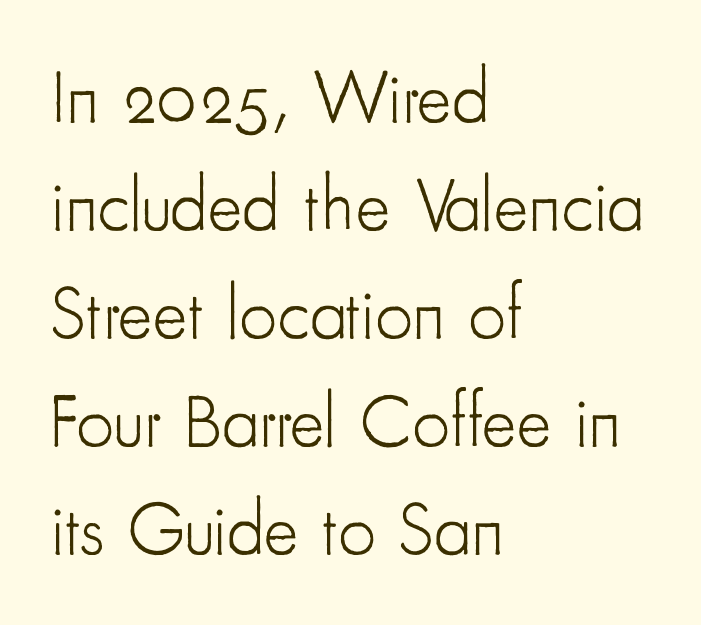
{"serif": "no", "italic": "no", "bold": "no", "weight": "light", "width": "condensed", "stroke_contrast": "low", "x_height": "small", "monospaced": "no", "underline": "no", "align": "left", "line_spacing": "normal", "line_spacing_ratio": 1.44, "letter_spacing": "normal", "letter_spacing_em": 0.0, "glyph_px": 75}
